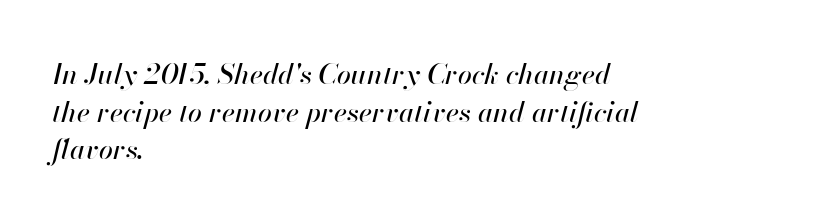
The letters advance in unequal steps, a hallmark of proportional type. This rendering leaves character spacing at its baseline value. The words here are not underlined. One-word summary of the alignment: left.
